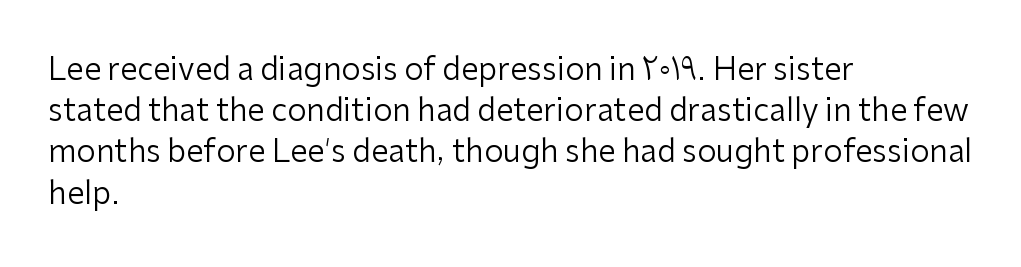
The image shows 31 px regular-weight sans-serif type, upright; set left-aligned, normal line spacing (1.33x), normal letter spacing, not underlined; low stroke contrast and a medium x-height.
